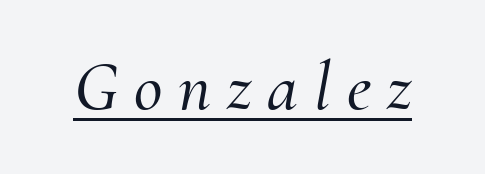
Varying glyph widths throughout — classic text-font behaviour. Tall strokes in this sample are angled rather than plumb. The line texture is sparse and dotted thanks to wide tracking. Every word sits above its own underline. Observe the serifs anchoring each vertical stroke in this sample.
